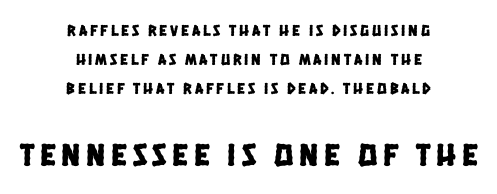
{"serif": "no", "width": "condensed", "stroke_contrast": "low", "x_height": "large", "monospaced": "no", "underline": "no", "align": "center", "line_spacing_ratio": 1.82, "larger_block": "second", "size_ratio": 2.0, "glyph_px": 32}
